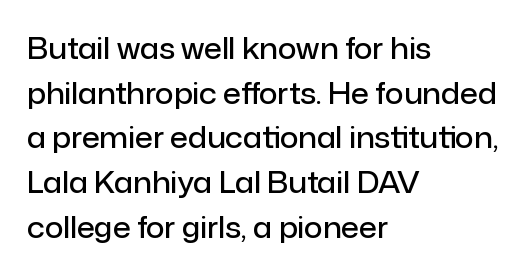
The image shows 29 px semibold sans-serif type, upright; set left-aligned, normal line spacing (1.54x), normal letter spacing, not underlined; low stroke contrast and a medium x-height.
